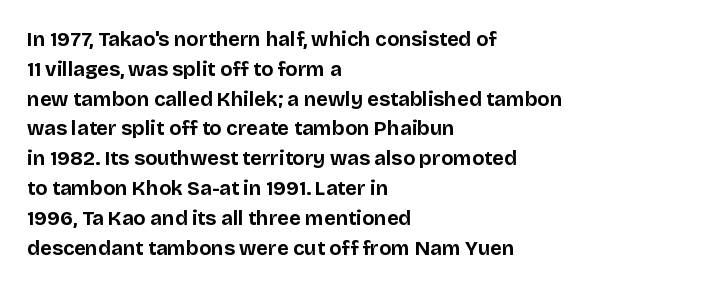
The image shows 20 px bold type, upright; set left-aligned, normal line spacing (1.49x), normal letter spacing, not underlined.
